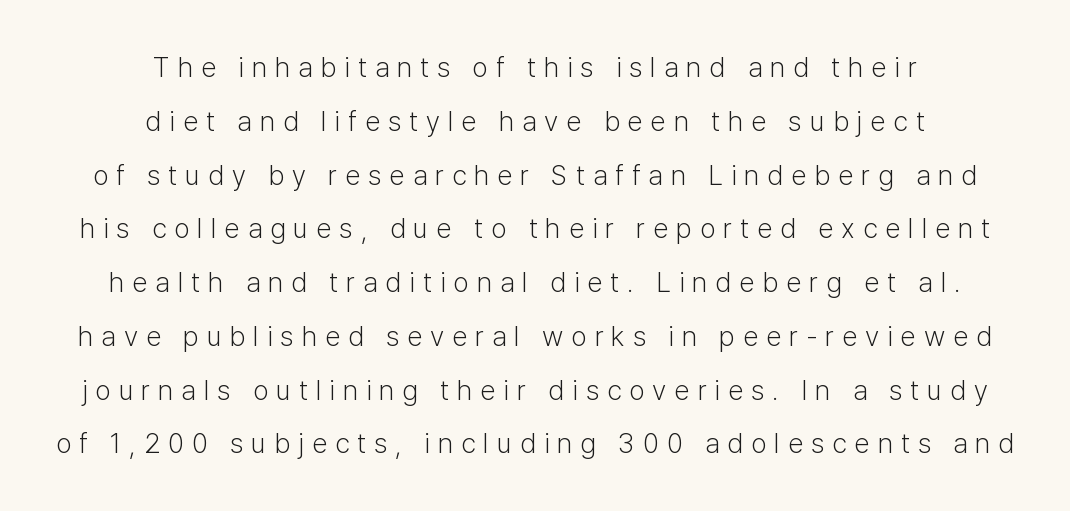
The image shows 28 px light sans-serif type, upright; set centered, loose line spacing (1.92x), unusually wide letter spacing (+0.28 em), not underlined; low stroke contrast and a medium x-height.
